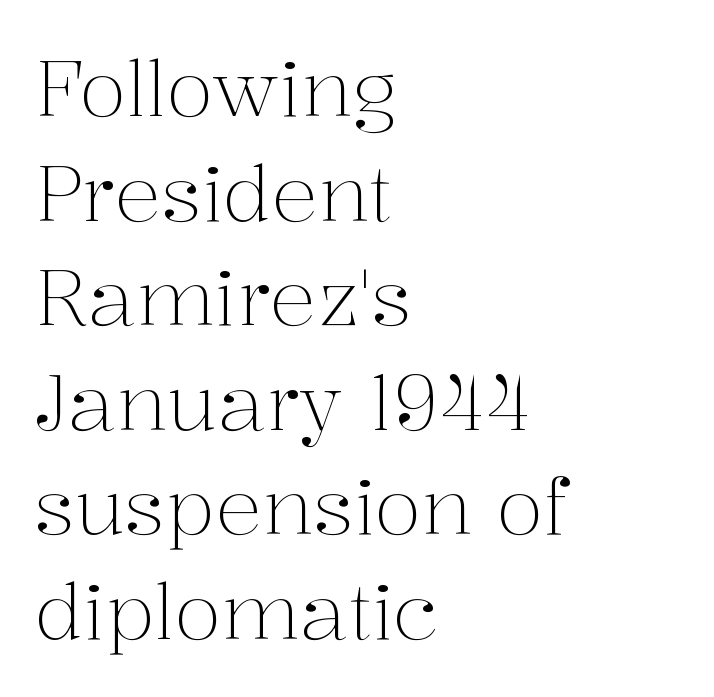
The image shows 78 px light serif type, upright; set left-aligned, normal line spacing (1.34x), normal letter spacing, not underlined; medium stroke contrast and a medium x-height.
